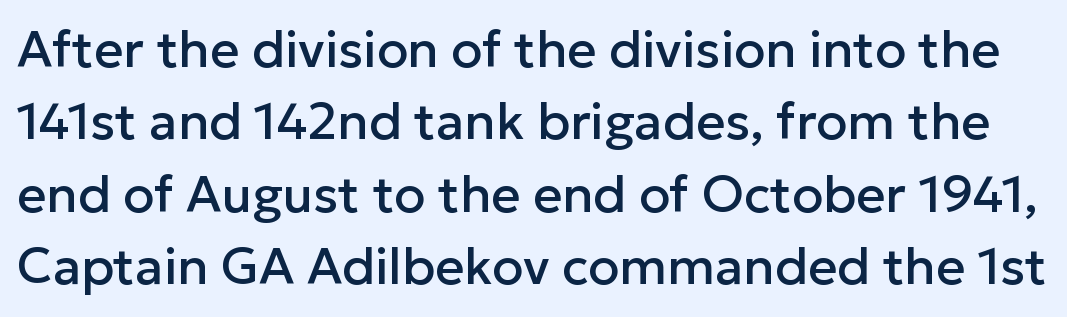
The space beneath each line is pristine and unruled. Are there feet on the stems? There aren't — it's a sans. The rendering uses a moderate line-height, typical for paragraphs. No extra tracking has been applied to these lines. The letters stand straight up with perfectly vertical stems.
